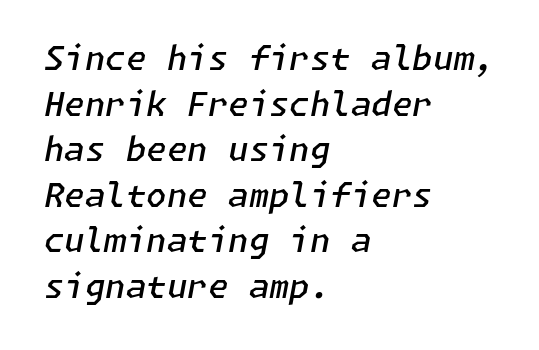
Q: Is the text bold? A: Semi-bold.
Q: Is the text italic (slanted)? A: Yes, it leans right by about 11 degrees.
Q: Is the text underlined? A: No.
Q: How is the paragraph aligned? A: Left-aligned.
Q: Is the spacing between letters normal or unusually wide? A: Normal.
Q: Is the spacing between lines tight, normal or loose? A: Normal.
Q: Width (condensed, normal, or wide)? A: Normal.
Q: Stroke contrast? A: Low.
Q: x-height? A: Medium.
